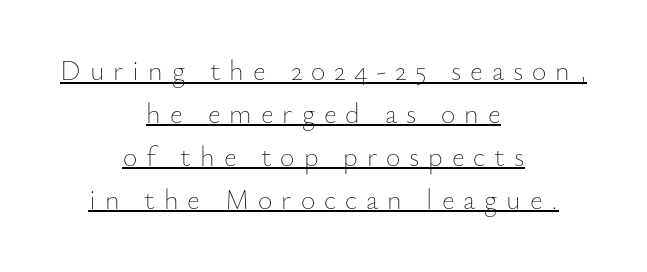
Q: Is the text bold? A: No.
Q: Is the text italic (slanted)? A: No, it is upright.
Q: Is the text underlined? A: Yes.
Q: How is the paragraph aligned? A: Centered.
Q: Is the spacing between letters normal or unusually wide? A: Unusually wide.
Q: Is the spacing between lines tight, normal or loose? A: Normal.
Q: Width (condensed, normal, or wide)? A: Normal.
Q: Stroke contrast? A: Low.
Q: x-height? A: Small.
Q: Monospaced? A: No.
